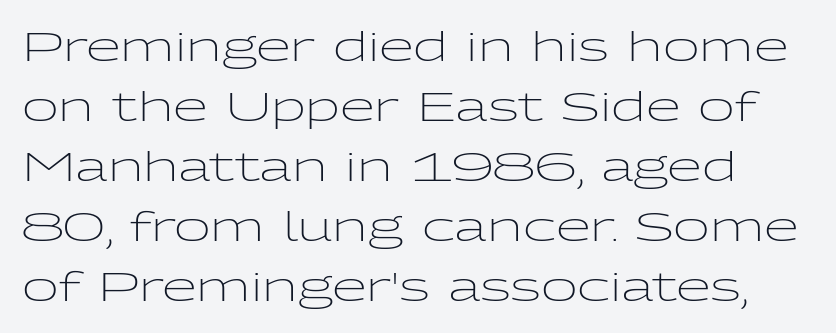
{"serif": "no", "italic": "no", "bold": "no", "weight": "light", "width": "wide", "stroke_contrast": "low", "x_height": "medium", "monospaced": "no", "underline": "no", "line_spacing": "normal", "line_spacing_ratio": 1.5, "letter_spacing": "normal", "letter_spacing_em": 0.0, "glyph_px": 40}
